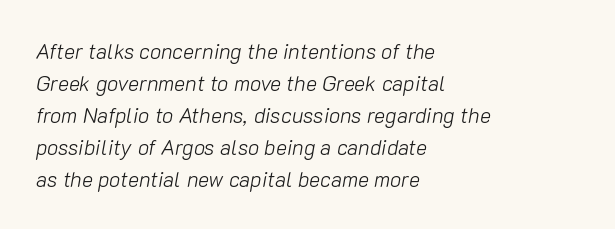
The image shows 21 px text type, italic (leaning right); set left-aligned, normal line spacing (1.52x), normal letter spacing, not underlined.
